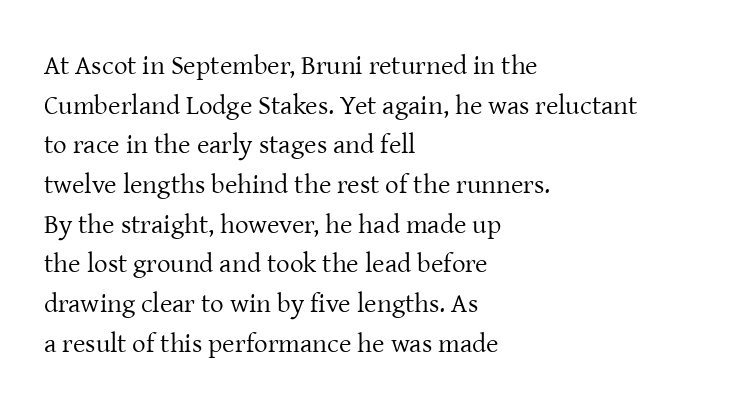
Q: Is the text bold? A: No.
Q: Is the text italic (slanted)? A: No, it is upright.
Q: Is the text underlined? A: No.
Q: How is the paragraph aligned? A: Left-aligned.
Q: Is the spacing between letters normal or unusually wide? A: Normal.
Q: Is the spacing between lines tight, normal or loose? A: Normal.
